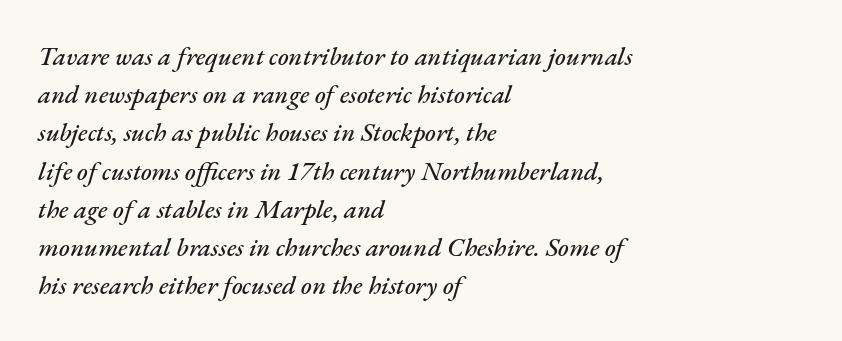
Q: Is the text italic (slanted)? A: Yes, it leans right by about 17 degrees.
Q: Is the text underlined? A: No.
Q: How is the paragraph aligned? A: Left-aligned.
Q: Is the spacing between letters normal or unusually wide? A: Normal.
Q: Is the spacing between lines tight, normal or loose? A: Normal.
